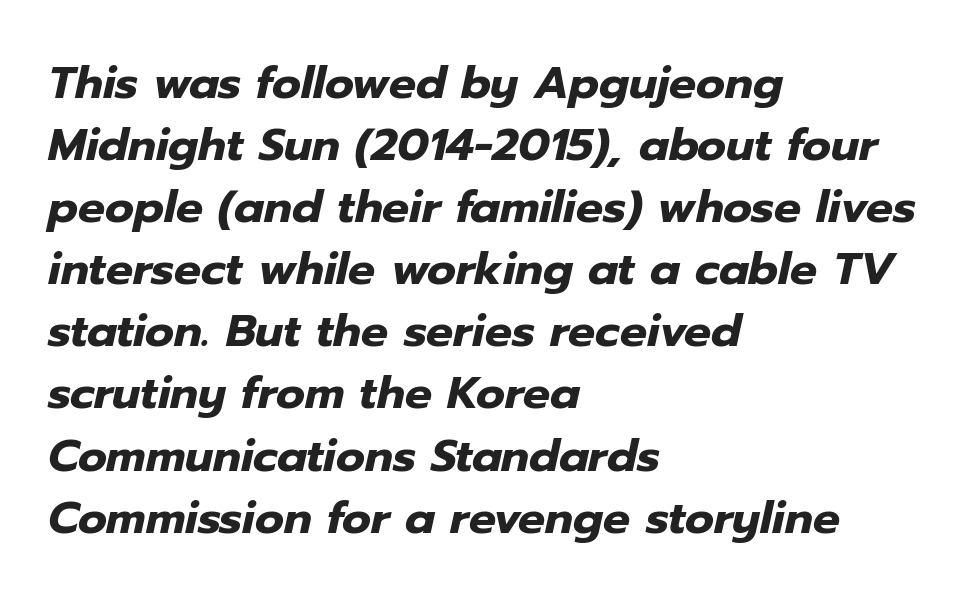
Normally led — the rows are evenly, conventionally spaced. The typography opts for an oblique posture over an upright one. A classic flush-left, rag-right setting is used for this passage. Typographic density is high because the face is bold. The passage shown is not underscored anywhere. The rendering uses natural spacing where letterforms have individual widths.
